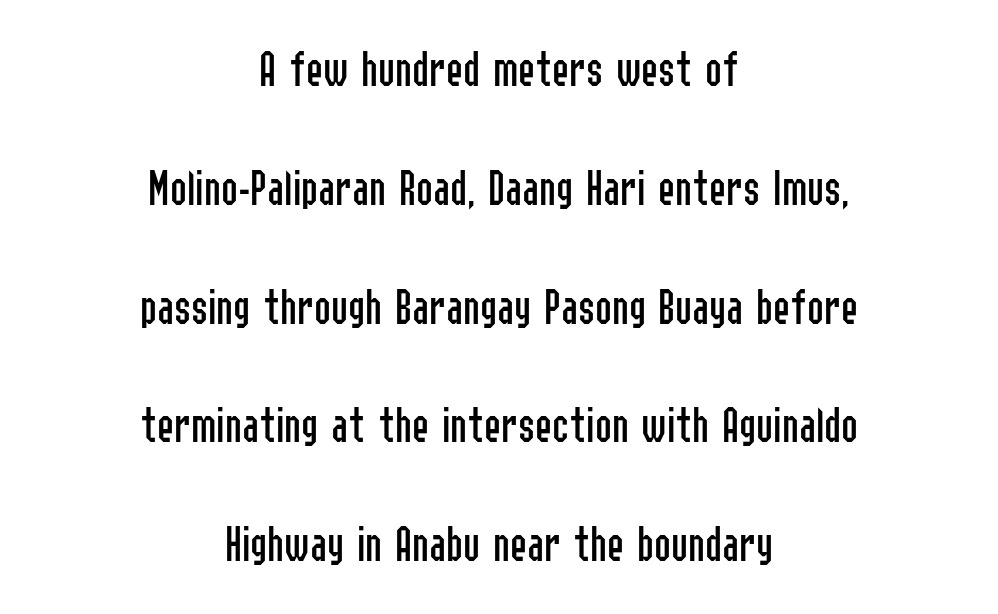
The image shows 51 px regular-weight, condensed sans-serif type, upright; set centered, loose line spacing (2.33x), normal letter spacing, not underlined; low stroke contrast and a medium x-height.
